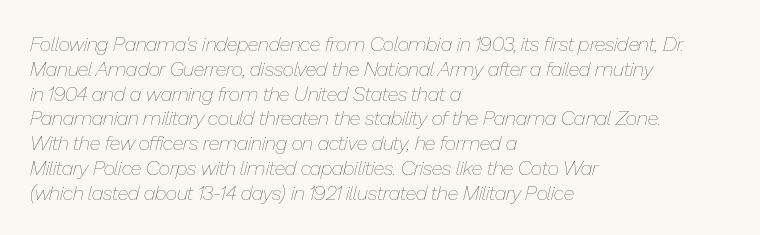
{"italic": "yes", "lean": "right", "slant_degrees": 13, "bold": "no", "underline": "no", "align": "left", "line_spacing_ratio": 1.24, "letter_spacing": "normal", "letter_spacing_em": 0.0, "glyph_px": 20}
